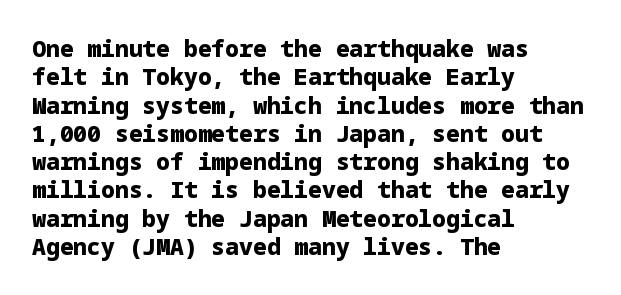
Plain, unruled lines of type. Heft: maximum for text — a bold. The tracking reads as untouched default to a designer's eye. Nope, not italic — everything's standing straight.
